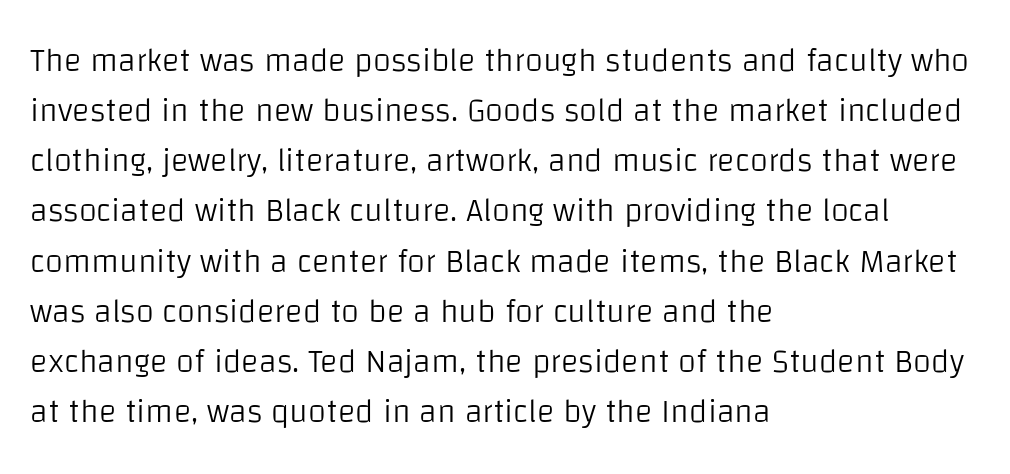
{"serif": "no", "italic": "no", "bold": "no", "weight": "light", "width": "normal", "stroke_contrast": "low", "x_height": "large", "monospaced": "no", "underline": "no", "align": "left", "line_spacing": "normal", "line_spacing_ratio": 1.52, "letter_spacing": "normal", "letter_spacing_em": 0.0, "glyph_px": 33}
